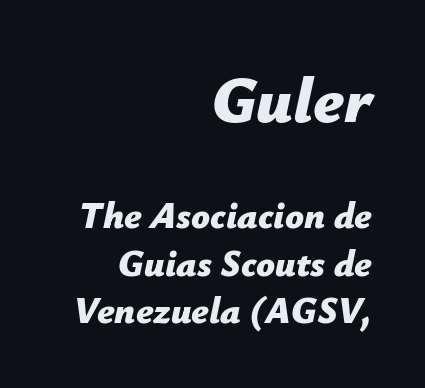
{"italic": "yes", "lean": "right", "slant_degrees": 12, "bold": "yes", "weight": "bold", "width": "normal", "stroke_contrast": "low", "x_height": "medium", "monospaced": "no", "underline": "no", "align": "right", "line_spacing": "normal", "line_spacing_ratio": 1.29, "letter_spacing": "normal", "letter_spacing_em": 0.0, "larger_block": "first", "size_ratio": 1.76, "glyph_px": 65}
